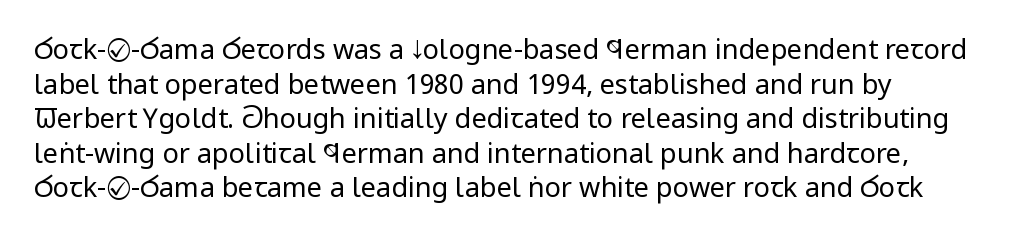
The block of text has a typical density, with ordinary space between rows. Which margin do the lines hug? The left one — the right edge is uneven. The space directly below the letters is spotless. This is the regular roman posture of the typeface. Does extra space separate the letters? No, they use regular spacing.
